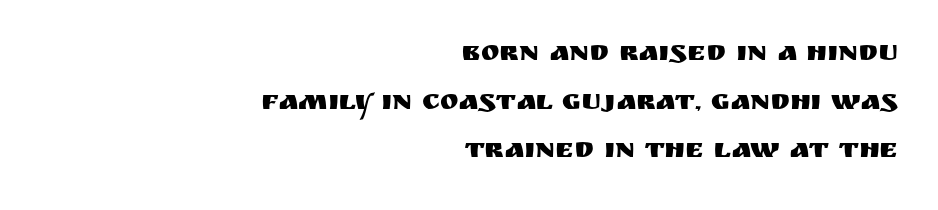
The image shows 28 px sans-serif type, upright; set right-aligned, line spacing 1.74x, normal letter spacing, not underlined; medium stroke contrast and a large x-height.
